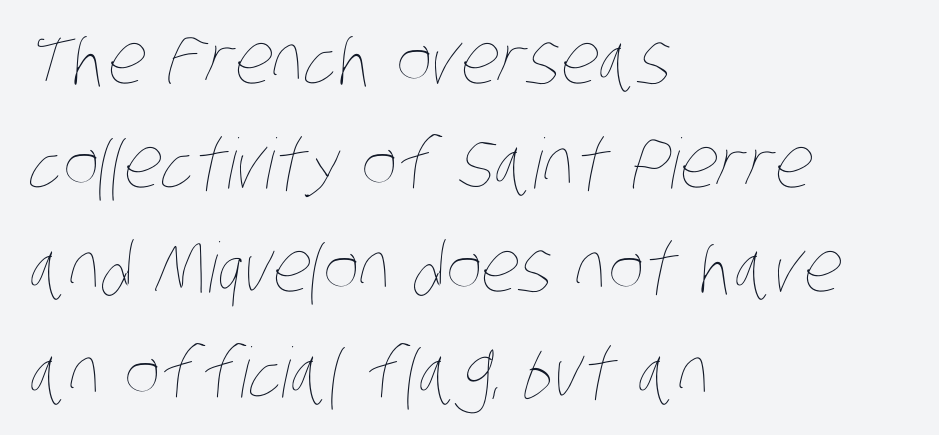
Q: Is the text bold? A: No.
Q: Is the text underlined? A: No.
Q: How is the paragraph aligned? A: Left-aligned.
Q: Is the spacing between letters normal or unusually wide? A: Normal.
Q: Is the spacing between lines tight, normal or loose? A: Normal.
Q: Width (condensed, normal, or wide)? A: Condensed.
Q: Stroke contrast? A: Low.
Q: x-height? A: Large.
Q: Monospaced? A: No.
